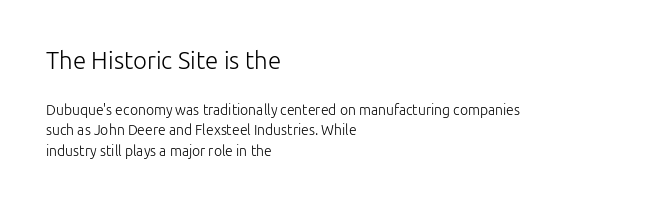
{"italic": "no", "bold": "no", "underline": "no", "align": "left", "line_spacing": "normal", "line_spacing_ratio": 1.48, "letter_spacing": "normal", "letter_spacing_em": 0.0, "larger_block": "first", "size_ratio": 1.71, "glyph_px": 24}
